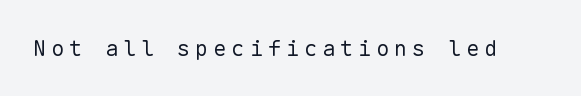
The image shows 22 px text type, upright; set unusually wide letter spacing (+0.22 em), not underlined.
